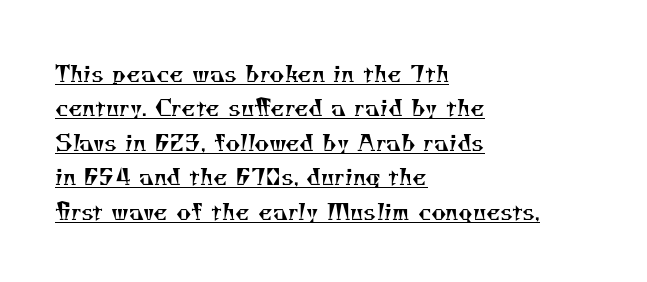
Q: Is the text bold? A: No.
Q: Is the text underlined? A: Yes.
Q: How is the paragraph aligned? A: Left-aligned.
Q: Is the spacing between letters normal or unusually wide? A: Normal.
Q: Is the spacing between lines tight, normal or loose? A: Normal.
